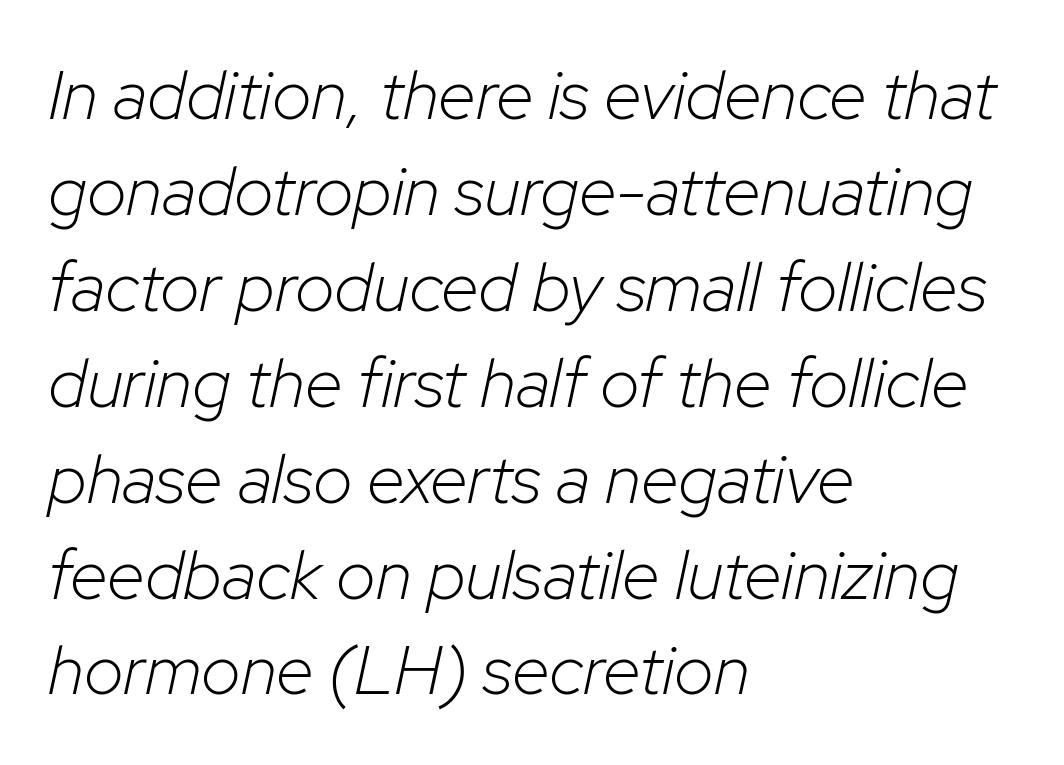
Anything drawn beneath the words? Only blank space. No extra tracking has been applied to these lines. All the whitespace from short lines collects on the right. Posture: slanted.
